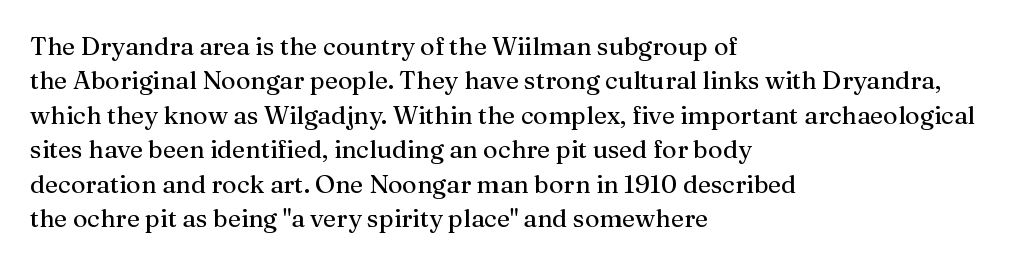
Style check: upright. All the whitespace from short lines collects on the right. Rule under the text: the space is simply empty. Leading matches the norm, producing a regular column.
